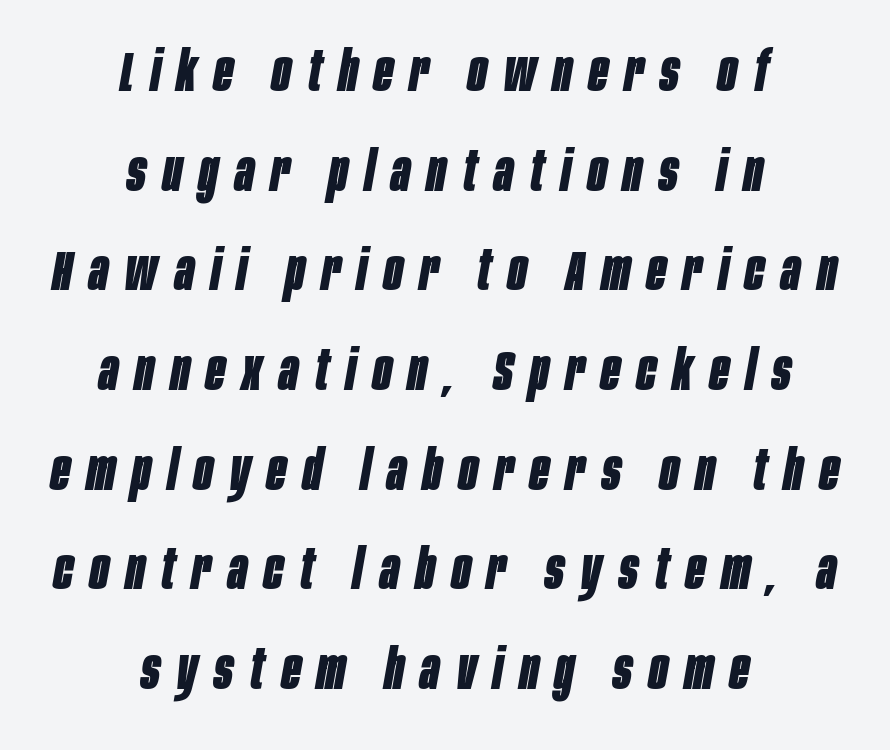
{"italic": "yes", "lean": "right", "slant_degrees": 10, "bold": "yes", "weight": "bold", "width": "condensed", "stroke_contrast": "low", "x_height": "large", "monospaced": "no", "underline": "no", "align": "center", "line_spacing_ratio": 1.78, "letter_spacing": "wide", "letter_spacing_em": 0.3, "glyph_px": 56}
